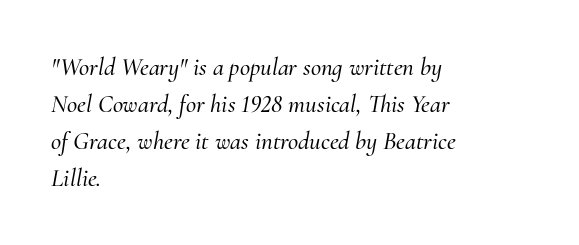
The image shows 25 px text type, italic (leaning right); set left-aligned, normal line spacing (1.48x), normal letter spacing, not underlined.
